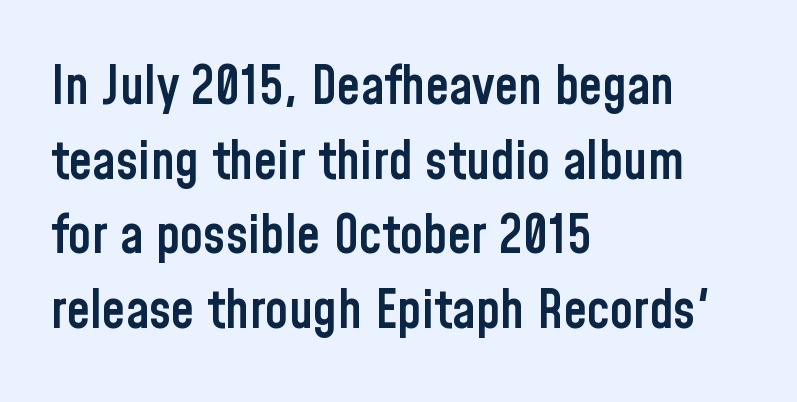
Q: Is the text bold? A: Semi-bold.
Q: Is the text italic (slanted)? A: No, it is upright.
Q: Is the typeface a serif or a sans-serif typeface? A: Sans-serif.
Q: Is the text underlined? A: No.
Q: How is the paragraph aligned? A: Left-aligned.
Q: Is the spacing between letters normal or unusually wide? A: Normal.
Q: Is the spacing between lines tight, normal or loose? A: Normal.
Q: Width (condensed, normal, or wide)? A: Condensed.
Q: Stroke contrast? A: Low.
Q: x-height? A: Medium.
Q: Monospaced? A: No.
